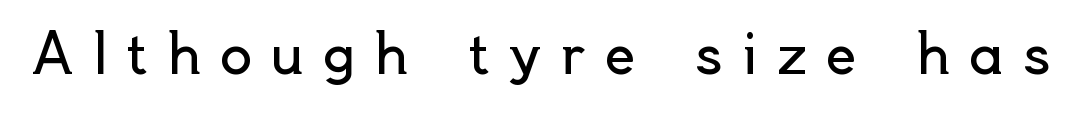
Q: Is the text bold? A: No.
Q: Is the text italic (slanted)? A: No, it is upright.
Q: Is the typeface a serif or a sans-serif typeface? A: Sans-serif.
Q: Is the text underlined? A: No.
Q: Is the spacing between letters normal or unusually wide? A: Unusually wide.
Q: Width (condensed, normal, or wide)? A: Normal.
Q: x-height? A: Small.
Q: Monospaced? A: No.
